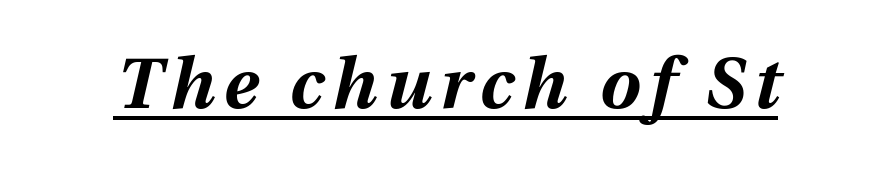
{"italic": "yes", "lean": "right", "slant_degrees": 13, "bold": "yes", "weight": "bold", "width": "normal", "stroke_contrast": "medium", "x_height": "medium", "monospaced": "no", "underline": "yes", "glyph_px": 72}
